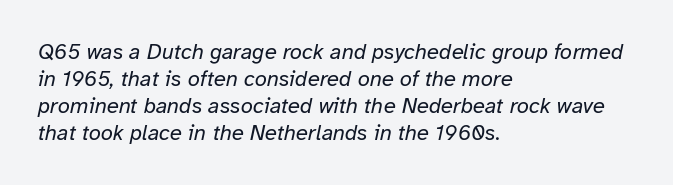
{"italic": "yes", "lean": "right", "slant_degrees": 12, "bold": "no", "underline": "no", "align": "left", "line_spacing_ratio": 1.22, "letter_spacing": "normal", "letter_spacing_em": 0.0, "glyph_px": 22}
